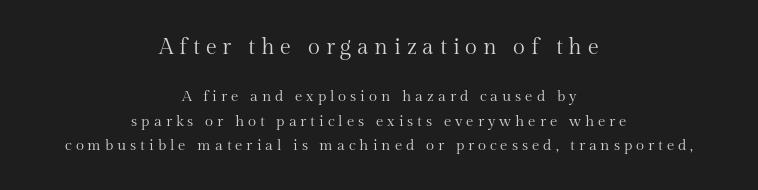
{"italic": "no", "bold": "no", "underline": "no", "align": "center", "line_spacing": "normal", "line_spacing_ratio": 1.63, "letter_spacing": "wide", "letter_spacing_em": 0.26, "larger_block": "first", "size_ratio": 1.47, "glyph_px": 22}
